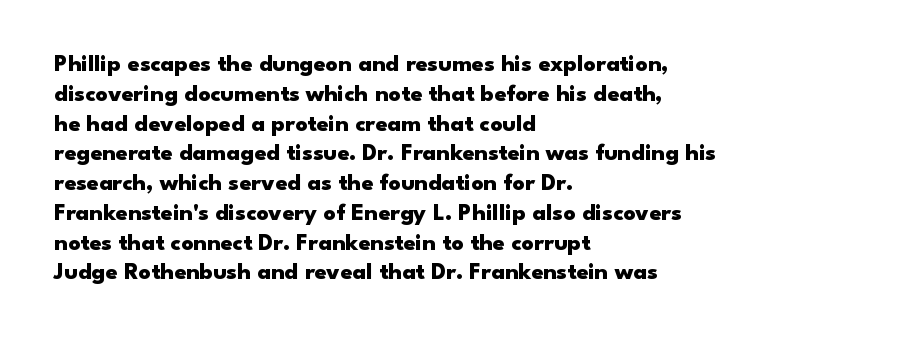
{"italic": "no", "bold": "yes", "underline": "no", "align": "left", "line_spacing_ratio": 1.24, "letter_spacing": "normal", "letter_spacing_em": 0.0, "glyph_px": 24}
